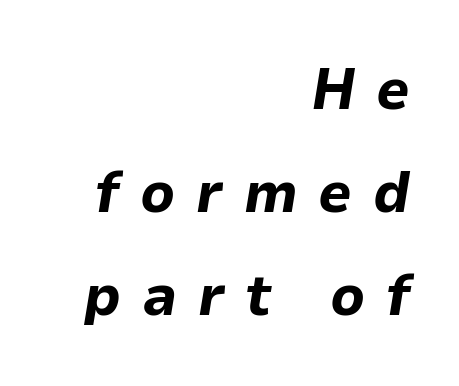
The passage is arranged like a letterhead date or caption credit — flush right. Characters follow at a spacing far wider than the type designer built in. Would a proofreader flag this as italicized? Yes. Think of a printed novel: that variable character pitch is what you see here. The passage shown is not underscored anywhere. The glyphs have the mass of a bold cut.
